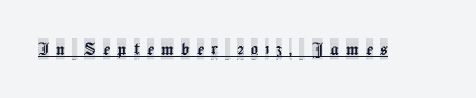
{"italic": "no", "underline": "yes", "letter_spacing": "wide", "letter_spacing_em": 0.34, "glyph_px": 21}
